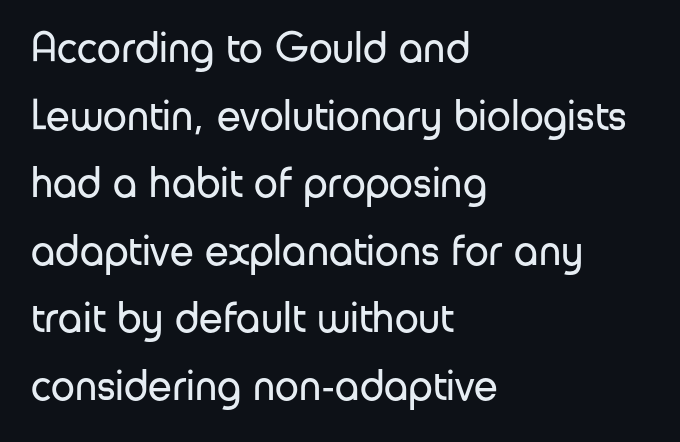
The image shows 43 px regular-weight sans-serif type, upright; set left-aligned, normal line spacing (1.57x), normal letter spacing, not underlined; low stroke contrast and a medium x-height.
